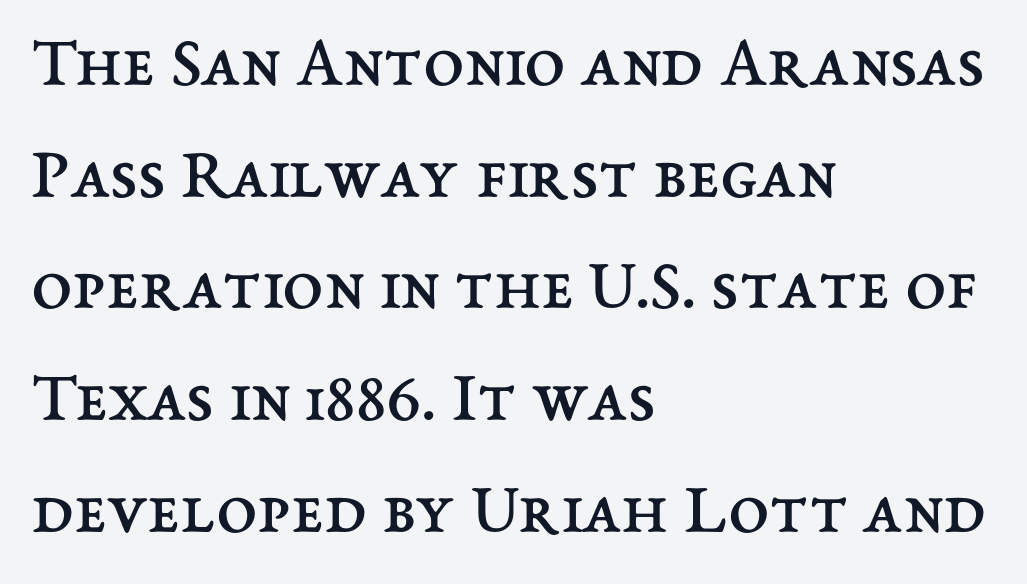
Q: Is the text bold? A: No.
Q: Is the text italic (slanted)? A: No, it is upright.
Q: Is the text underlined? A: No.
Q: How is the paragraph aligned? A: Left-aligned.
Q: Is the spacing between letters normal or unusually wide? A: Normal.
Q: Is the spacing between lines tight, normal or loose? A: Normal.
Q: Width (condensed, normal, or wide)? A: Normal.
Q: Stroke contrast? A: Medium.
Q: x-height? A: Medium.
Q: Monospaced? A: No.
